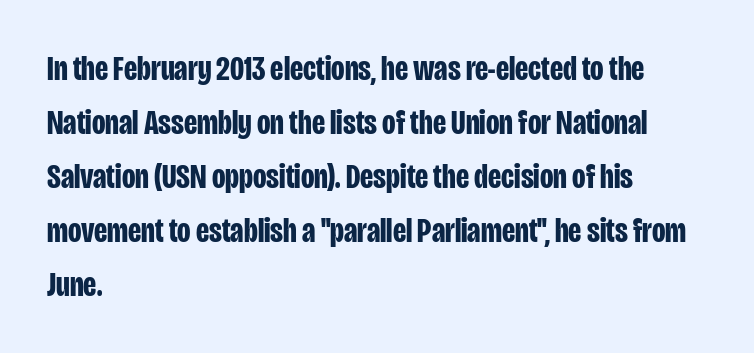
Q: Is the text bold? A: Yes.
Q: Is the text italic (slanted)? A: No, it is upright.
Q: Is the typeface a serif or a sans-serif typeface? A: Sans-serif.
Q: Is the text underlined? A: No.
Q: How is the paragraph aligned? A: Left-aligned.
Q: Is the spacing between letters normal or unusually wide? A: Normal.
Q: Is the spacing between lines tight, normal or loose? A: Normal.
Q: Width (condensed, normal, or wide)? A: Condensed.
Q: Stroke contrast? A: Low.
Q: x-height? A: Large.
Q: Monospaced? A: No.
